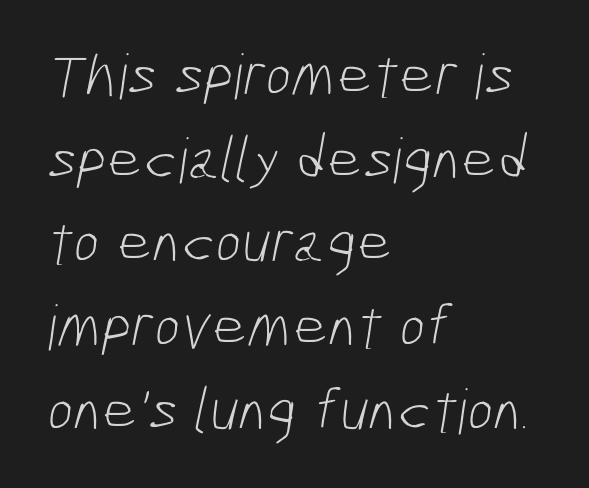
Normally led — the rows are evenly, conventionally spaced. You could call the tracking neutral — neither tight nor loose. Is the block centered? No — it sits flush against the left margin. The weight would be labelled regular, book, light, or lighter still. Grotesque or geometric, the face here clearly has no serifs. Decoration check: the copy has no underline.
